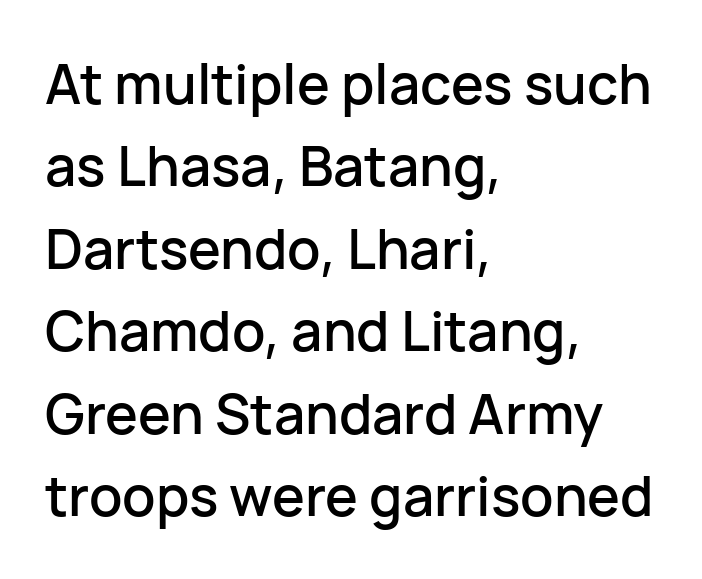
There is no visible air inserted between adjacent glyphs. Upright lettering throughout. Vertical spacing — default. Look at the bottom of the vertical strokes: they stop flat, with no serifs.
